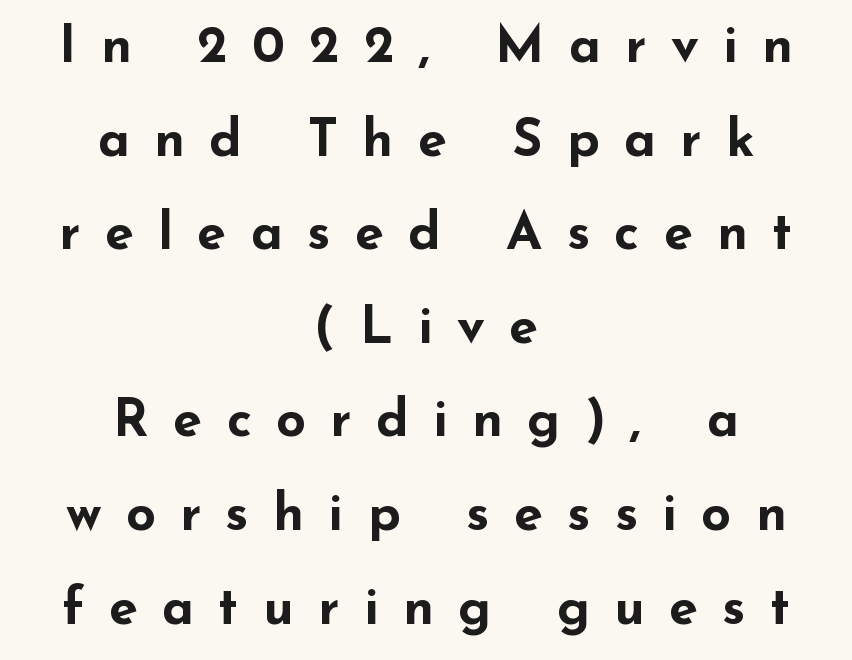
The image shows 52 px bold, wide sans-serif type, upright; set centered, line spacing 1.8x, unusually wide letter spacing (+0.47 em), not underlined; low stroke contrast and a small x-height.
